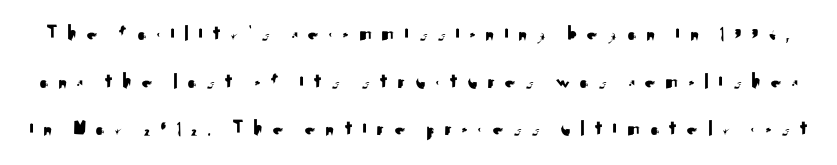
Observe the wide spacing: letters keep a clear distance from each other. Only glyphs here, with clear space below each row. Style check: upright. Summary of vertical rhythm: relaxed, with wide interline spacing.
